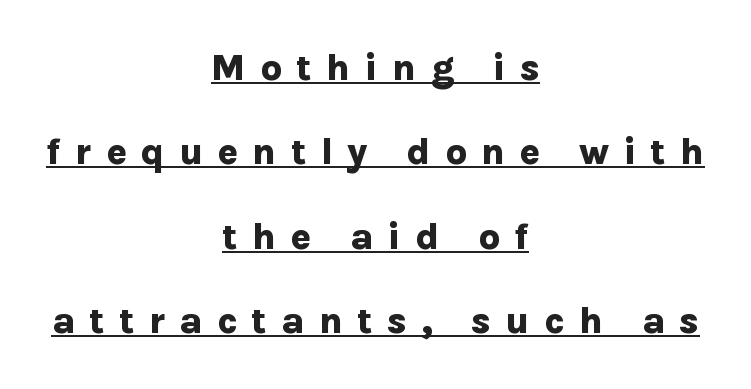
Q: Is the text bold? A: Yes.
Q: Is the text italic (slanted)? A: No, it is upright.
Q: Is the typeface a serif or a sans-serif typeface? A: Sans-serif.
Q: Is the text underlined? A: Yes.
Q: How is the paragraph aligned? A: Centered.
Q: Is the spacing between letters normal or unusually wide? A: Unusually wide.
Q: Is the spacing between lines tight, normal or loose? A: Loose.
Q: Width (condensed, normal, or wide)? A: Normal.
Q: Stroke contrast? A: Low.
Q: x-height? A: Medium.
Q: Monospaced? A: No.
